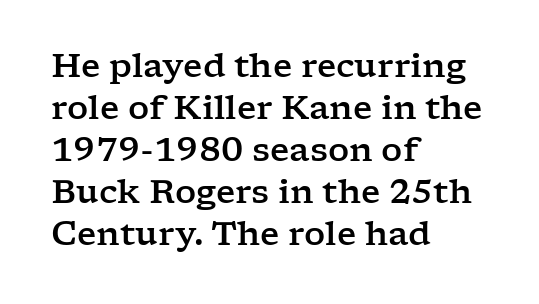
{"serif": "yes", "italic": "no", "width": "wide", "stroke_contrast": "low", "x_height": "medium", "monospaced": "no", "underline": "no", "align": "left", "line_spacing": "normal", "line_spacing_ratio": 1.27, "letter_spacing": "normal", "letter_spacing_em": 0.0, "glyph_px": 33}
